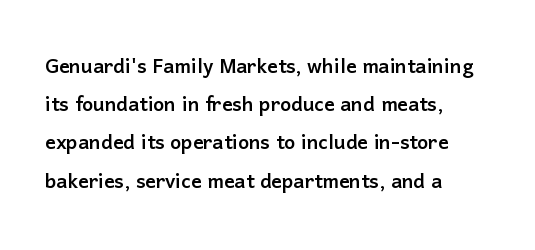
Glance below the letters and you will spot only blank space. Interline gaps are of average width in this sample. The type sits square on the baseline with zero lean. The text block is weighted toward the left margin, trailing off unevenly rightward. These lines keep a tight, regular rhythm from letter to letter.
